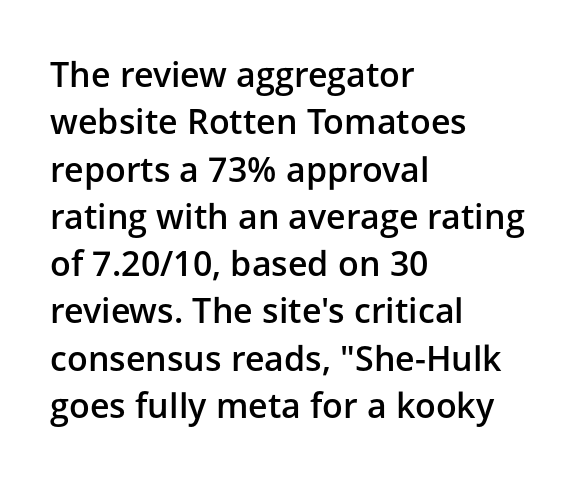
Q: Is the text bold? A: Semi-bold.
Q: Is the text italic (slanted)? A: No, it is upright.
Q: Is the typeface a serif or a sans-serif typeface? A: Sans-serif.
Q: Is the text underlined? A: No.
Q: How is the paragraph aligned? A: Left-aligned.
Q: Is the spacing between letters normal or unusually wide? A: Normal.
Q: Is the spacing between lines tight, normal or loose? A: Normal.
Q: Width (condensed, normal, or wide)? A: Normal.
Q: Stroke contrast? A: Low.
Q: x-height? A: Medium.
Q: Monospaced? A: No.
